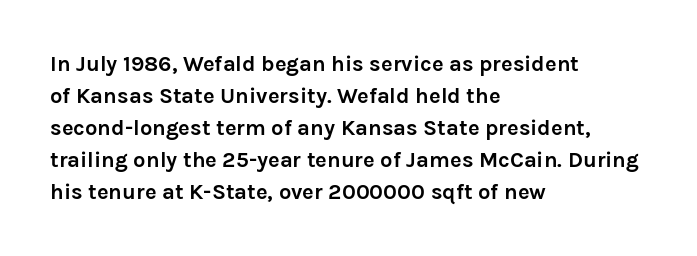
The image shows 22 px bold type, upright; set left-aligned, normal line spacing (1.46x), normal letter spacing, not underlined.
